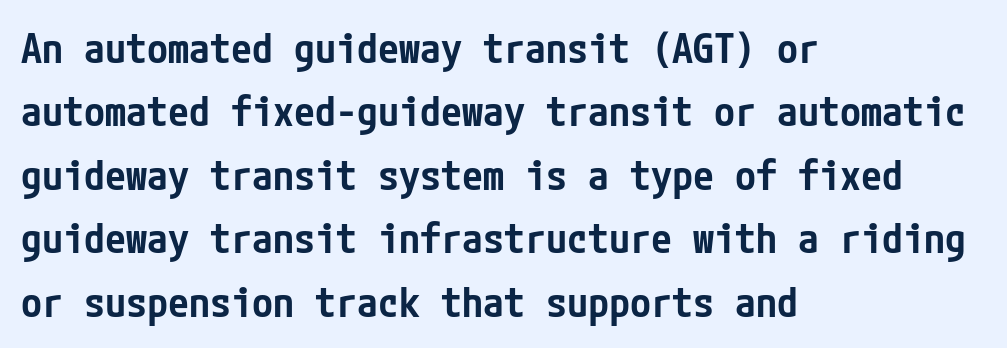
{"serif": "no", "italic": "no", "bold": "semi", "weight": "semibold", "width": "condensed", "stroke_contrast": "low", "x_height": "medium", "underline": "no", "align": "left", "line_spacing": "normal", "line_spacing_ratio": 1.51, "letter_spacing": "normal", "letter_spacing_em": 0.0, "glyph_px": 42}
